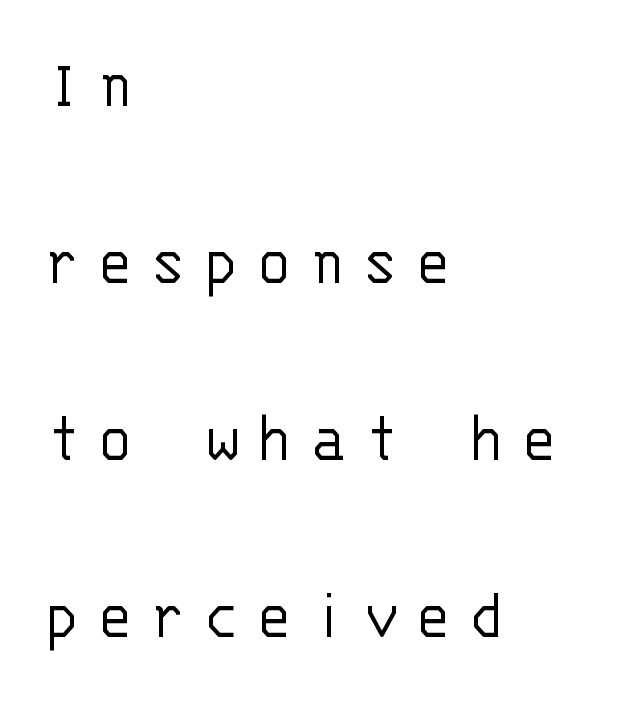
The image shows 74 px light sans-serif type, upright, monospaced; set left-aligned, loose line spacing (2.39x), unusually wide letter spacing (+0.23 em), not underlined; low stroke contrast and a large x-height.
